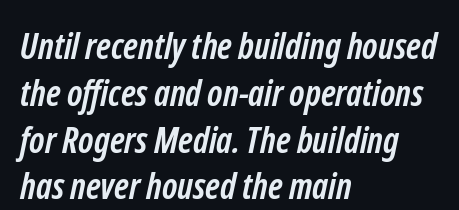
{"serif": "no", "bold": "yes", "weight": "semibold", "width": "condensed", "stroke_contrast": "low", "x_height": "medium", "monospaced": "no", "underline": "no", "align": "left", "line_spacing": "normal", "line_spacing_ratio": 1.3, "letter_spacing": "normal", "letter_spacing_em": 0.0, "glyph_px": 36}
